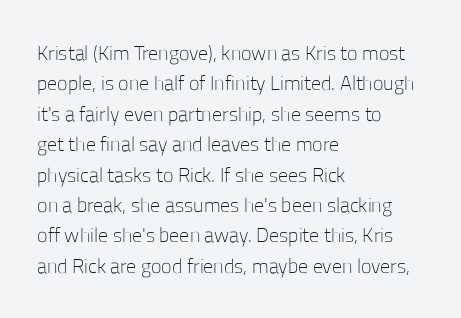
Q: Is the text bold? A: No.
Q: Is the text italic (slanted)? A: No, it is upright.
Q: Is the text underlined? A: No.
Q: How is the paragraph aligned? A: Left-aligned.
Q: Is the spacing between letters normal or unusually wide? A: Normal.
Q: Is the spacing between lines tight, normal or loose? A: Normal.
